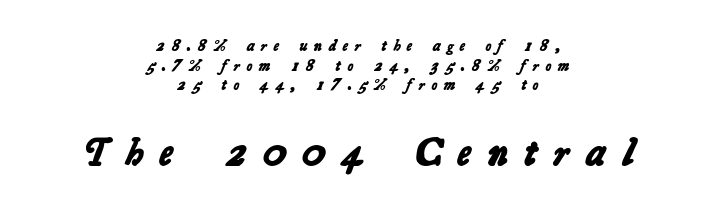
Nothing sits at the stroke ends, so this counts as sans-serif. Compared with an ordinary text face, these strokes are far heavier — a full bold. Teacher's note: observe the equal gaps on both sides — that is centered alignment. Plain, unruled lines of type. These lines are rendered in a variable-pitch font.
